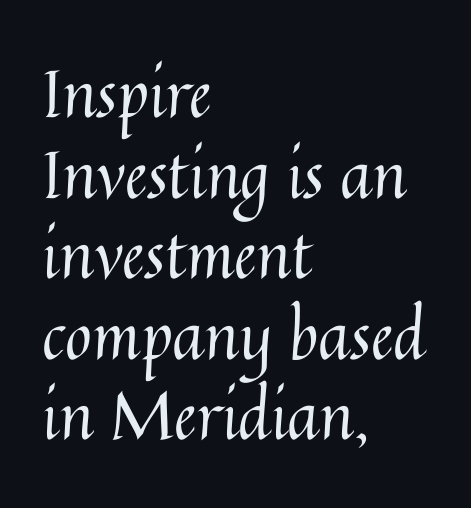
A quiet, ordinary-to-light weight characterises the typeface. The rendering anchors every line to the left-hand side. The passage shown is typed in a proportional face where columns would drift. No word sits above an underline.
